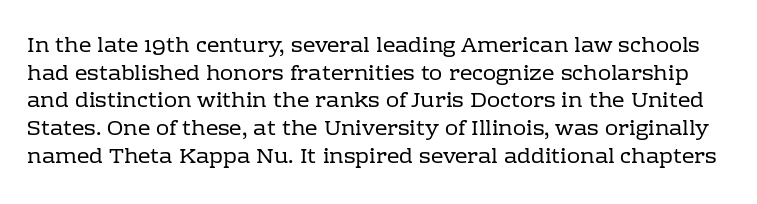
Q: Is the text bold? A: No.
Q: Is the text italic (slanted)? A: No, it is upright.
Q: Is the text underlined? A: No.
Q: Is the spacing between letters normal or unusually wide? A: Normal.
Q: Is the spacing between lines tight, normal or loose? A: Normal.
